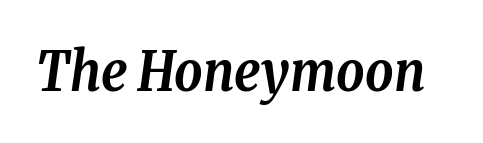
{"serif": "yes", "italic": "yes", "lean": "right", "slant_degrees": 8, "bold": "yes", "weight": "semibold", "width": "condensed", "stroke_contrast": "low", "x_height": "medium", "monospaced": "no", "underline": "no", "letter_spacing": "normal", "letter_spacing_em": 0.0, "glyph_px": 55}
